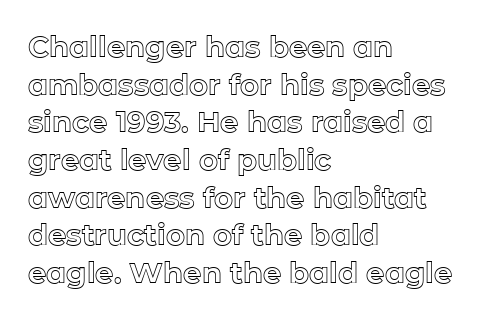
The image shows 29 px text type, upright; set left-aligned, normal line spacing (1.3x), normal letter spacing, not underlined; a medium x-height.
